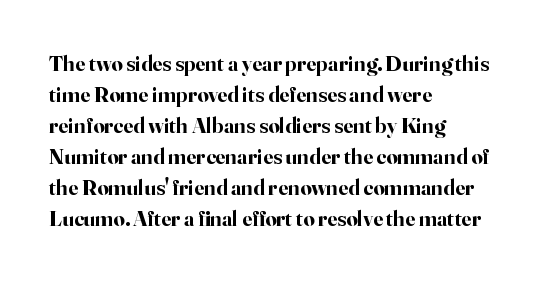
Q: Is the text bold? A: Yes.
Q: Is the text italic (slanted)? A: No, it is upright.
Q: Is the text underlined? A: No.
Q: How is the paragraph aligned? A: Left-aligned.
Q: Is the spacing between letters normal or unusually wide? A: Normal.
Q: Is the spacing between lines tight, normal or loose? A: Normal.
